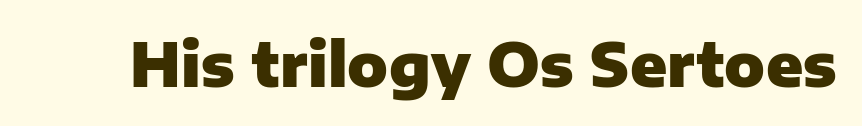
The image shows 60 px heavy sans-serif type, upright; set normal letter spacing, not underlined; low stroke contrast and a medium x-height.
